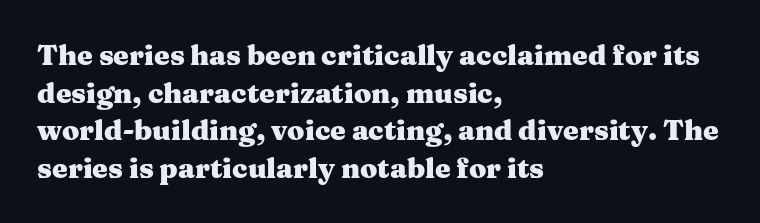
Q: Is the text bold? A: Yes.
Q: Is the text italic (slanted)? A: No, it is upright.
Q: Is the typeface a serif or a sans-serif typeface? A: Serif.
Q: Is the text underlined? A: No.
Q: How is the paragraph aligned? A: Left-aligned.
Q: Is the spacing between letters normal or unusually wide? A: Normal.
Q: Is the spacing between lines tight, normal or loose? A: Normal.
Q: Width (condensed, normal, or wide)? A: Wide.
Q: Stroke contrast? A: Medium.
Q: x-height? A: Medium.
Q: Monospaced? A: No.
